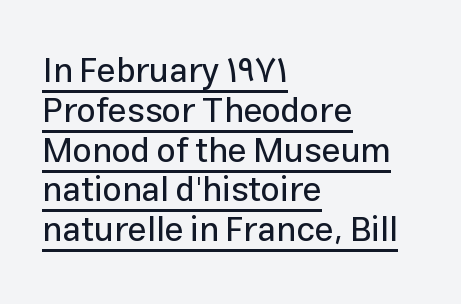
Q: Is the text italic (slanted)? A: No, it is upright.
Q: Is the typeface a serif or a sans-serif typeface? A: Sans-serif.
Q: Is the text underlined? A: Yes.
Q: How is the paragraph aligned? A: Left-aligned.
Q: Is the spacing between letters normal or unusually wide? A: Normal.
Q: Width (condensed, normal, or wide)? A: Normal.
Q: Stroke contrast? A: Low.
Q: x-height? A: Medium.
Q: Monospaced? A: No.
